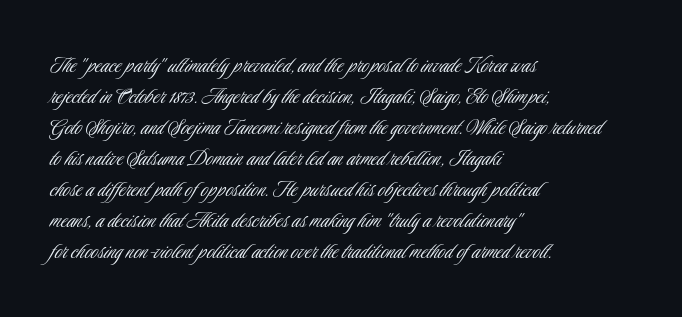
A light-to-regular cut is what we see here. Clear beneath every line of the passage. The passage shown has conventional tracking throughout. Leftover space on each line is placed entirely after the last word.
